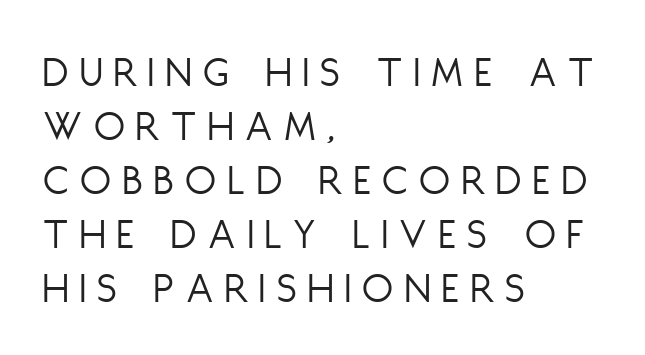
The weight would be labelled regular, book, light, or lighter still. Nothing sits at the stroke ends, so this counts as sans-serif. The tracking jumps out immediately: characters are airy and widely separated. Lines of text with bare space underneath. The lines in this sample share a left origin and differ only in where they stop.
